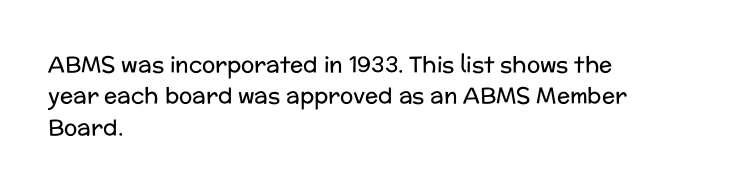
{"italic": "no", "bold": "no", "underline": "no", "align": "left", "line_spacing": "normal", "line_spacing_ratio": 1.43, "letter_spacing": "normal", "letter_spacing_em": 0.0, "glyph_px": 22}
